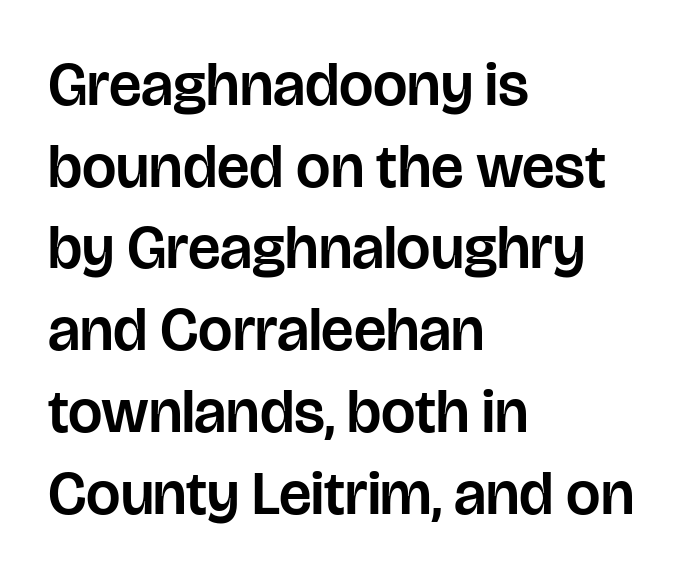
Posture: straight, roman, zero tilt. Horizontal bands of white between lines are of average thickness. Beneath every word, the page is bare. The passage shown is typed in a proportional face where columns would drift. Nothing sits at the stroke ends, so this counts as sans-serif. The rendering anchors every line to the left-hand side.
